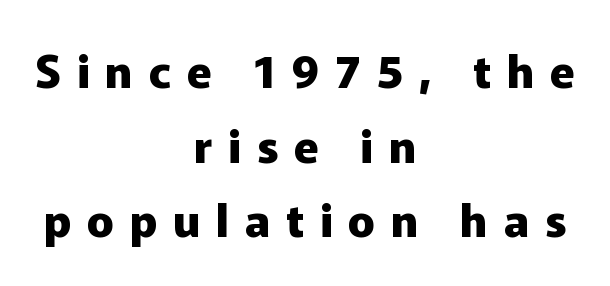
Descenders are the only things crossing below the line. Typographically, this falls in the sans-serif category. What's the leading like? Ordinary, nothing unusual. A roman cut, with each character standing at attention. Varying glyph widths throughout — classic text-font behaviour. There is plenty of visible air inserted between adjacent glyphs.
